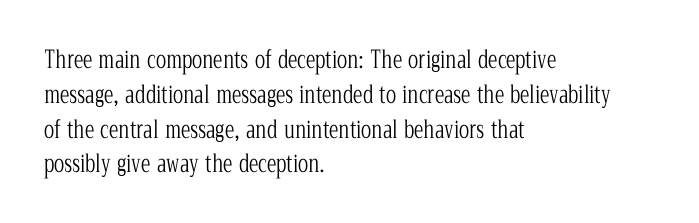
{"italic": "no", "bold": "no", "underline": "no", "align": "left", "line_spacing": "normal", "line_spacing_ratio": 1.45, "letter_spacing": "normal", "letter_spacing_em": 0.0, "glyph_px": 24}
